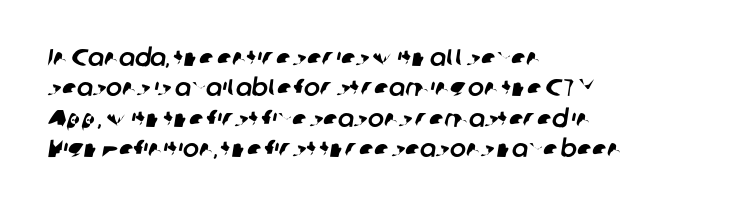
The image shows 24 px text type; set left-aligned, normal line spacing (1.27x), normal letter spacing, not underlined.
